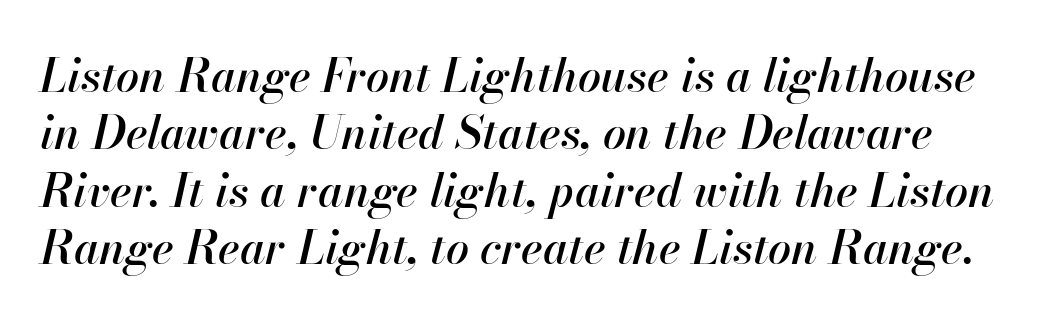
Q: Is the text italic (slanted)? A: Yes, it leans right by about 13 degrees.
Q: Is the text underlined? A: No.
Q: Is the spacing between letters normal or unusually wide? A: Normal.
Q: Is the spacing between lines tight, normal or loose? A: Normal.
Q: Width (condensed, normal, or wide)? A: Normal.
Q: Stroke contrast? A: High.
Q: x-height? A: Small.
Q: Monospaced? A: No.
